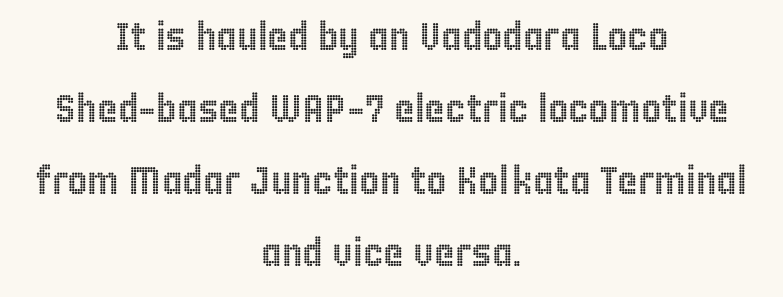
Upright lettering throughout. Compared with a flush-left layout, this one balances lines on the center instead. The face used here is proportionally spaced, like ordinary book or web type. Letters rest on an invisible, unmarked baseline.
